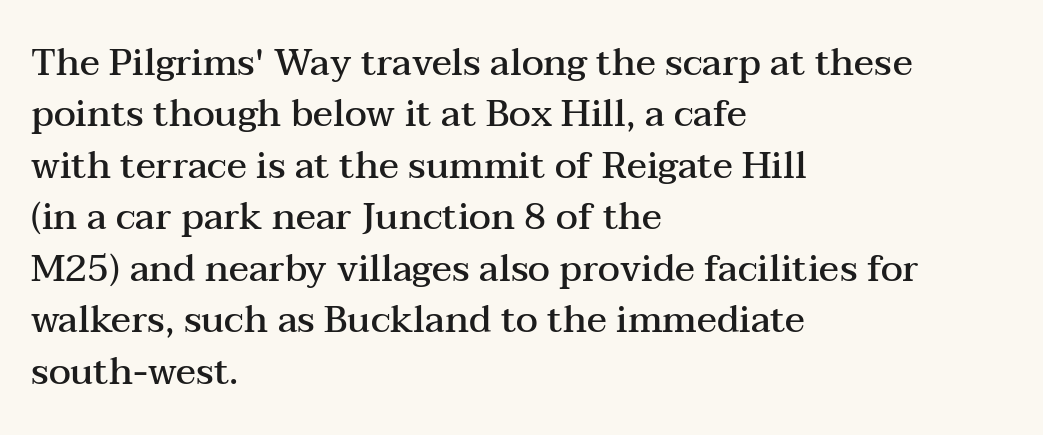
Clear beneath every line of the passage. You could call the tracking neutral — neither tight nor loose. Posture: straight, roman, zero tilt. A bit beefed up — I'd call it semibold rather than bold. The designer left line spacing at the default.
